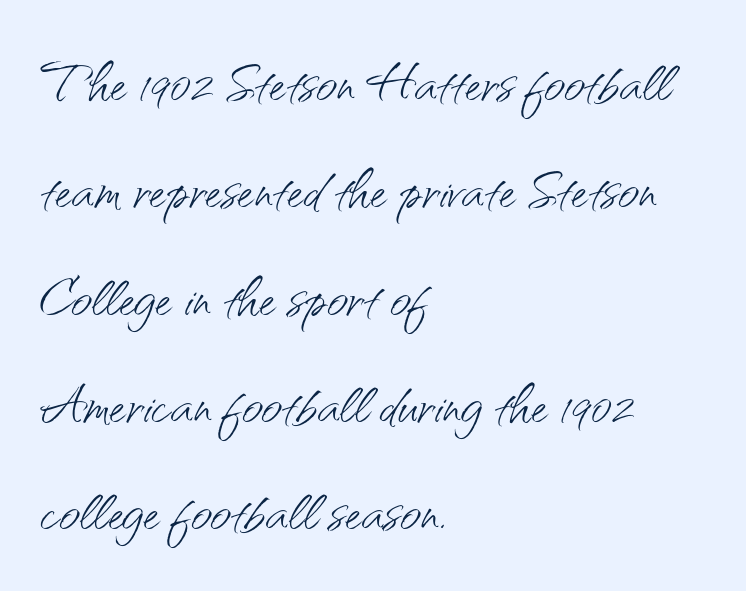
{"serif": "no", "bold": "no", "weight": "light", "width": "normal", "stroke_contrast": "medium", "x_height": "small", "monospaced": "no", "underline": "no", "align": "left", "line_spacing": "normal", "line_spacing_ratio": 1.47, "letter_spacing": "normal", "letter_spacing_em": 0.0, "glyph_px": 73}
